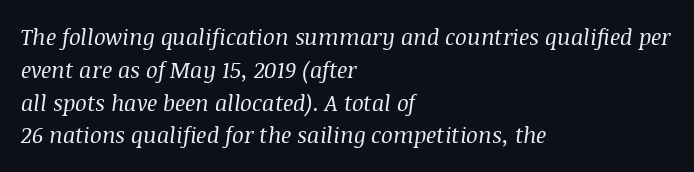
Q: Is the text bold? A: No.
Q: Is the text italic (slanted)? A: Yes, it leans right by about 8 degrees.
Q: Is the text underlined? A: No.
Q: How is the paragraph aligned? A: Left-aligned.
Q: Is the spacing between letters normal or unusually wide? A: Normal.
Q: Is the spacing between lines tight, normal or loose? A: Normal.
